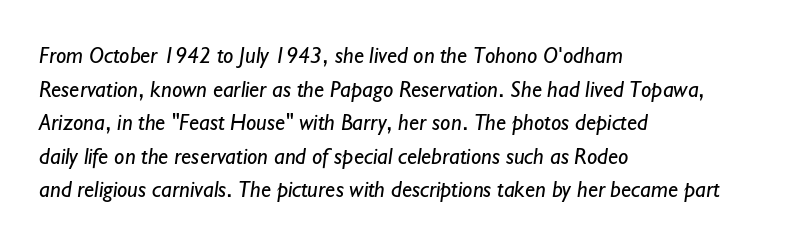
The cut favours lightness, reaching ordinary text weight at its darkest. The specimen omits any rule beneath the text block's lines. Alignment: flush left. This sample keeps an unexceptional amount of space between lines. Words appear dense and cohesive because spacing is normal.
